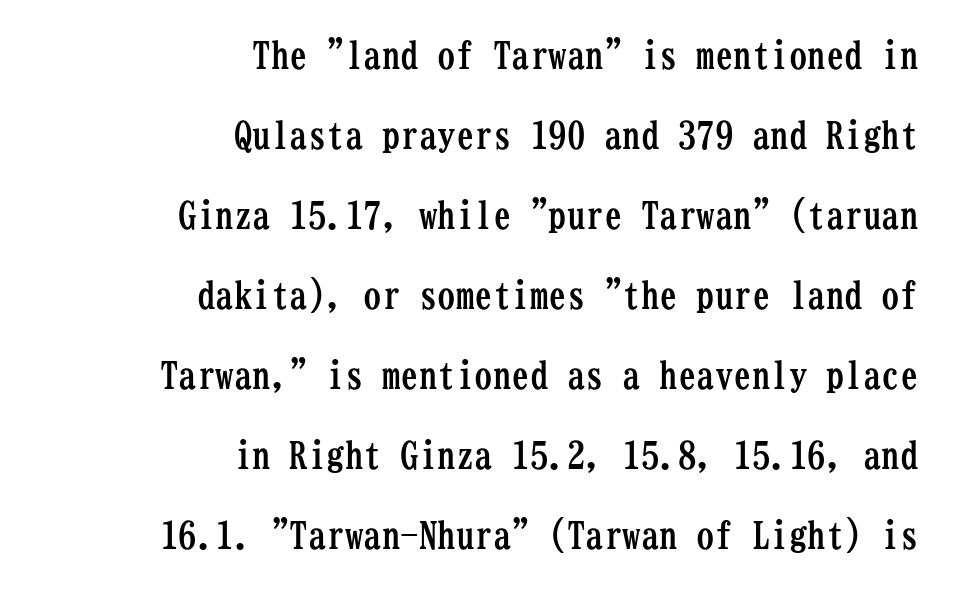
{"serif": "yes", "italic": "no", "bold": "yes", "weight": "semibold", "width": "condensed", "stroke_contrast": "low", "x_height": "medium", "monospaced": "yes", "underline": "no", "align": "right", "line_spacing": "loose", "line_spacing_ratio": 2.16, "letter_spacing": "normal", "letter_spacing_em": 0.0, "glyph_px": 37}
